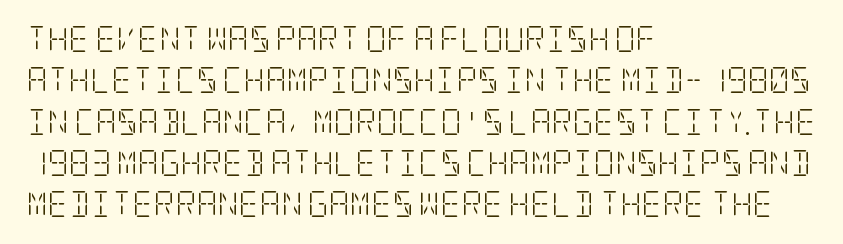
Q: Is the text bold? A: No.
Q: Is the text italic (slanted)? A: No, it is upright.
Q: Is the text underlined? A: No.
Q: How is the paragraph aligned? A: Left-aligned.
Q: Is the spacing between letters normal or unusually wide? A: Normal.
Q: Is the spacing between lines tight, normal or loose? A: Normal.
